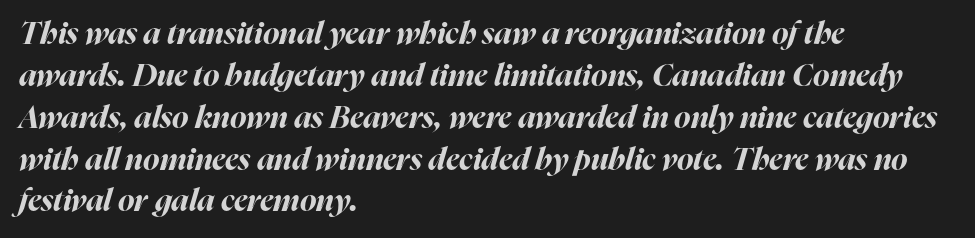
I'd describe the lettering as bold — thick and assertive. The rendering applies a slant to the glyphs. Successive baselines arrive at the customary interval. In terms of letterspacing, this is plain default setting. The passage shown is not underscored anywhere. Varying glyph widths throughout — classic text-font behaviour.
